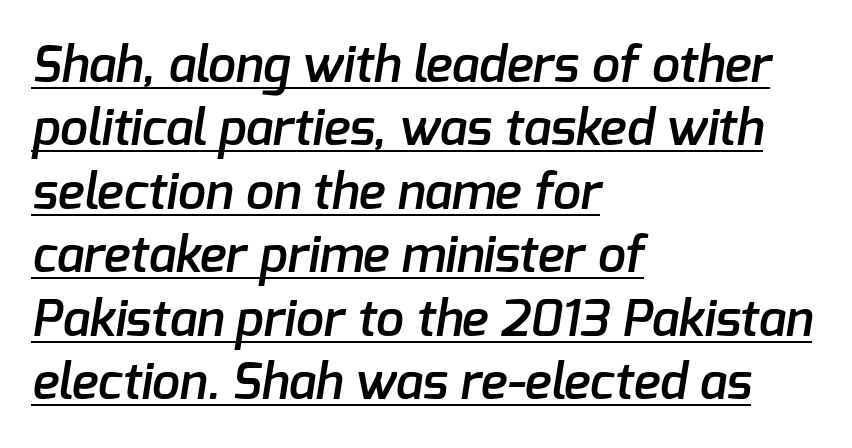
Is there an underline? Yes — a line sits under the letters. Does the type have serifs? No, each stem ends abruptly. Spacing verdict: proportional, widths tailored to each character. A student would call this left alignment; a typographer would say flush left, rag right. Letter spacing: default. The leading is moderate, giving the passage an even texture.
